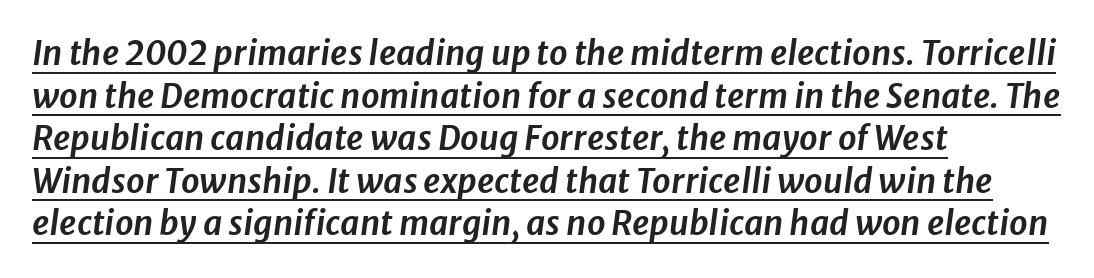
The image shows 33 px text type, italic (leaning right); set left-aligned, normal line spacing (1.29x), normal letter spacing, underlined; low stroke contrast and a medium x-height.
